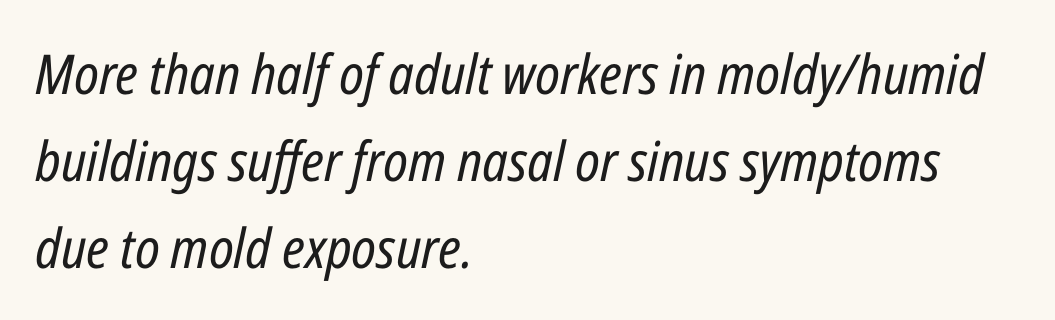
The image shows 55 px regular-weight, condensed type, italic (leaning right); set left-aligned, normal line spacing (1.58x), normal letter spacing, not underlined; low stroke contrast and a medium x-height.
